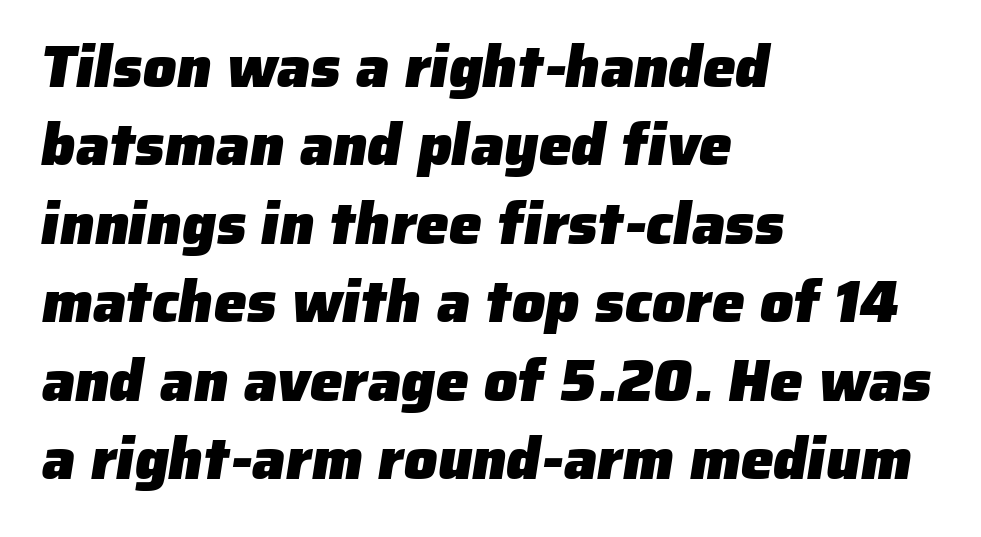
Examine the stroke ends and you'll find no serifs. Clear beneath every line of the passage. The strokes are fattened all the way to bold. Short and long lines alike share a common starting point at left. Observe the ordinary spacing: letters are neighbours, not strangers.
